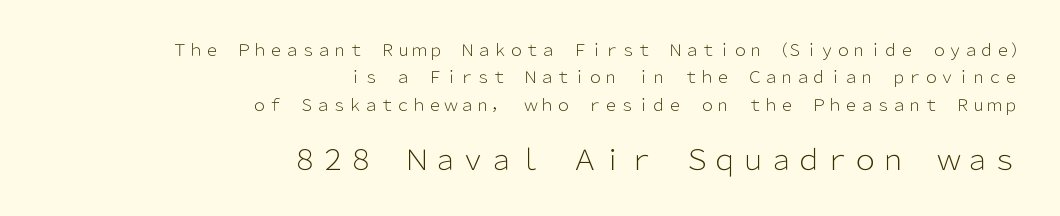
The image shows 28 px light sans-serif type, upright; set right-aligned, line spacing 1.71x, normal letter spacing, not underlined; the second (bottom) block is 1.75x larger; low stroke contrast and a medium x-height.
